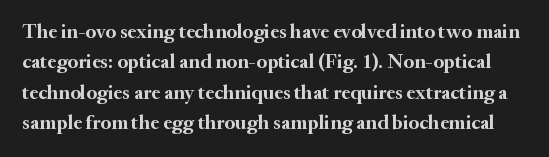
Q: Is the text bold? A: Yes.
Q: Is the text italic (slanted)? A: No, it is upright.
Q: Is the text underlined? A: No.
Q: Is the spacing between letters normal or unusually wide? A: Normal.
Q: Is the spacing between lines tight, normal or loose? A: Normal.
